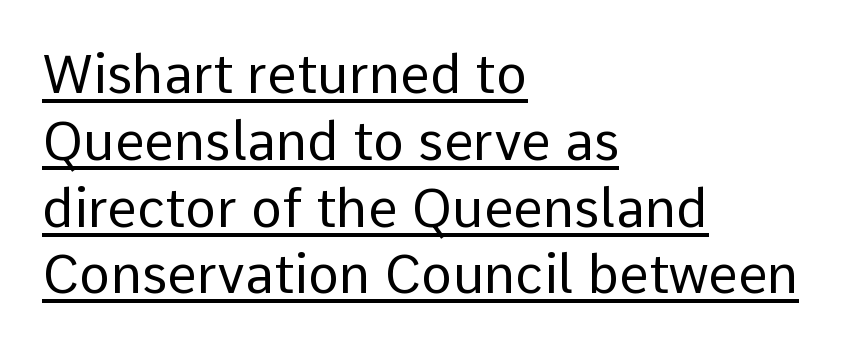
Q: Is the text bold? A: No.
Q: Is the text italic (slanted)? A: No, it is upright.
Q: Is the typeface a serif or a sans-serif typeface? A: Sans-serif.
Q: Is the text underlined? A: Yes.
Q: How is the paragraph aligned? A: Left-aligned.
Q: Is the spacing between letters normal or unusually wide? A: Normal.
Q: Is the spacing between lines tight, normal or loose? A: Normal.
Q: Width (condensed, normal, or wide)? A: Normal.
Q: Stroke contrast? A: Low.
Q: x-height? A: Medium.
Q: Monospaced? A: No.
